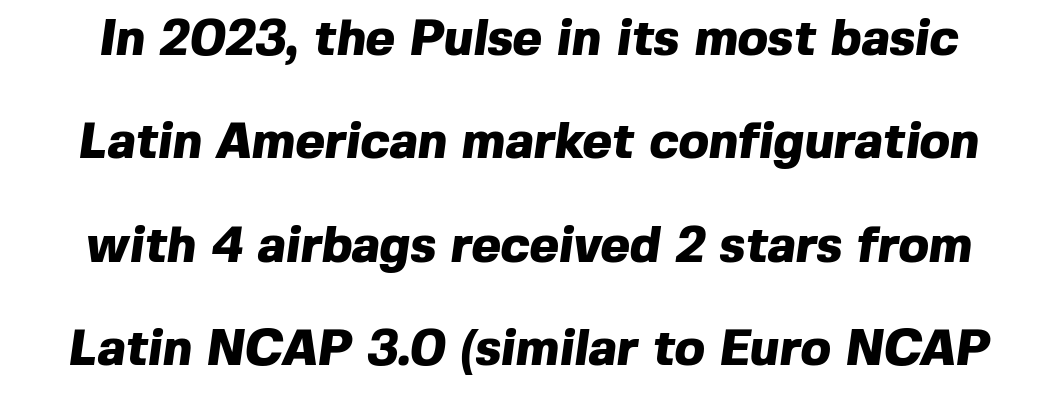
Q: Is the text bold? A: Yes.
Q: Is the typeface a serif or a sans-serif typeface? A: Sans-serif.
Q: Is the text underlined? A: No.
Q: Is the spacing between letters normal or unusually wide? A: Normal.
Q: Is the spacing between lines tight, normal or loose? A: Loose.
Q: Width (condensed, normal, or wide)? A: Normal.
Q: x-height? A: Medium.
Q: Monospaced? A: No.
